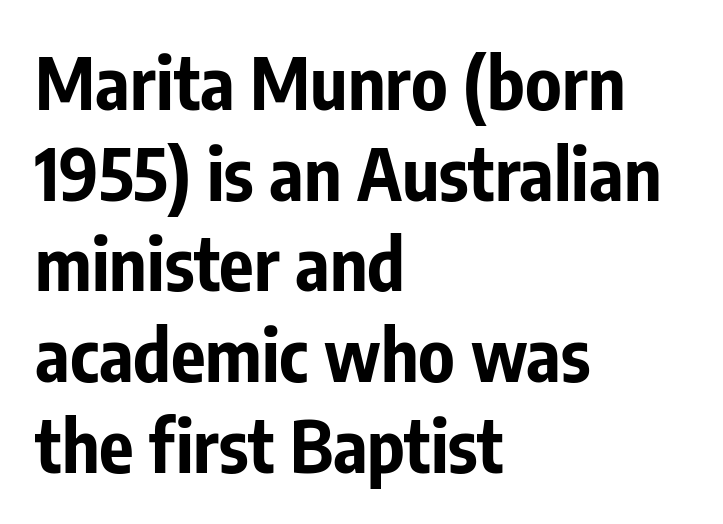
Q: Is the text bold? A: Yes.
Q: Is the text italic (slanted)? A: No, it is upright.
Q: Is the typeface a serif or a sans-serif typeface? A: Sans-serif.
Q: Is the text underlined? A: No.
Q: How is the paragraph aligned? A: Left-aligned.
Q: Is the spacing between letters normal or unusually wide? A: Normal.
Q: Is the spacing between lines tight, normal or loose? A: Normal.
Q: Width (condensed, normal, or wide)? A: Condensed.
Q: Stroke contrast? A: Low.
Q: x-height? A: Medium.
Q: Monospaced? A: No.
